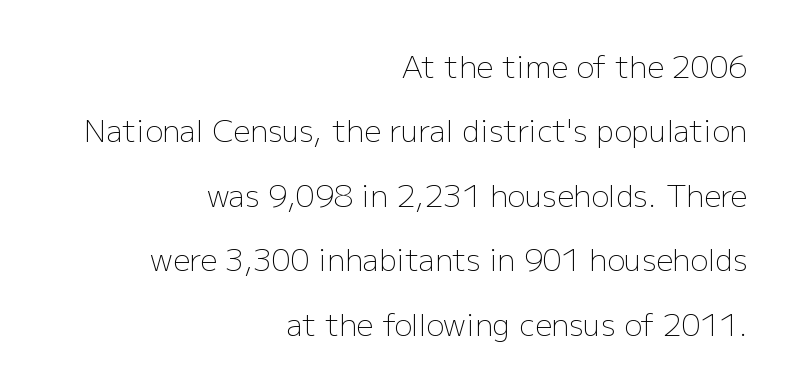
Q: Is the text bold? A: No.
Q: Is the text italic (slanted)? A: No, it is upright.
Q: Is the typeface a serif or a sans-serif typeface? A: Sans-serif.
Q: Is the text underlined? A: No.
Q: How is the paragraph aligned? A: Right-aligned.
Q: Is the spacing between letters normal or unusually wide? A: Normal.
Q: Is the spacing between lines tight, normal or loose? A: Loose.
Q: Width (condensed, normal, or wide)? A: Normal.
Q: Stroke contrast? A: Low.
Q: x-height? A: Medium.
Q: Monospaced? A: No.
